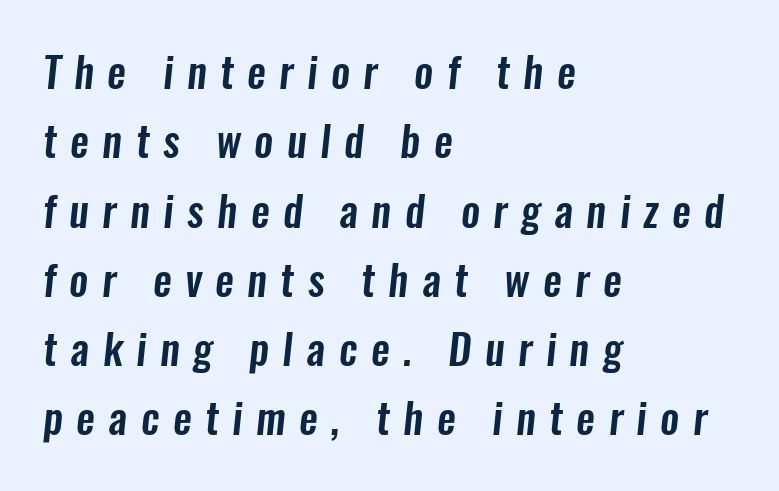
Lines of text with bare space underneath. These lines are composed in type without serifs. Do the characters align in a grid? No, the font is proportional. Is the block centered? No — it sits flush against the left margin. Rows of type keep a routine distance in the vertical direction. Spacing between characters has been opened up far beyond the box default.
